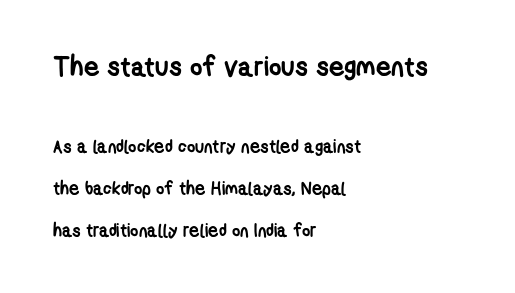
{"bold": "yes", "underline": "no", "align": "left", "line_spacing": "loose", "line_spacing_ratio": 2.32, "letter_spacing": "normal", "letter_spacing_em": 0.0, "larger_block": "first", "size_ratio": 1.5, "glyph_px": 27}
